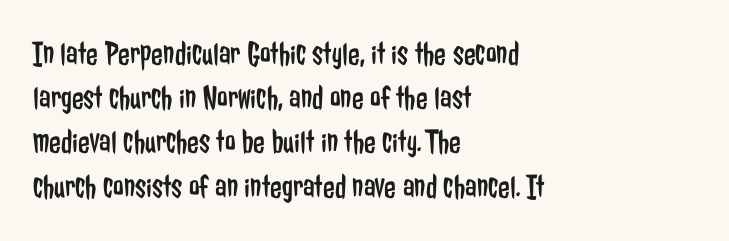
You can tell from the bare stems that sans-serif type was used. The zone under the glyphs is completely vacant. Whoever set this chose a conventional vertical rhythm. The strokes carry an ordinary text weight at most. Standard letterfit; no display-style spreading of the glyphs. These lines stack with their left ends in a neat column.
